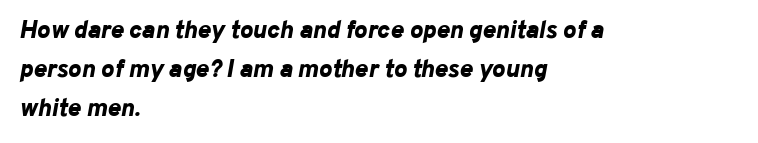
Glyph-to-glyph distance matches everyday printed text. Rule under the text: the space is simply empty. The paragraph shown leans on its left margin. The typography opts for an oblique posture over an upright one. Each glyph is drawn with heavy, bold strokes. The lines sit at an ordinary, default distance from one another.
